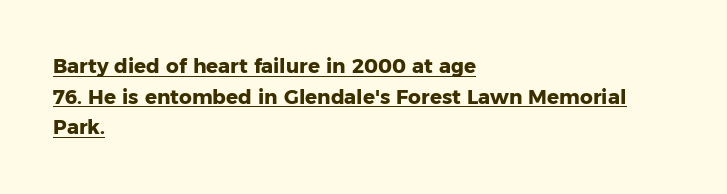
{"italic": "no", "bold": "yes", "underline": "yes", "align": "left", "line_spacing": "normal", "line_spacing_ratio": 1.53, "letter_spacing": "normal", "letter_spacing_em": 0.0, "glyph_px": 20}
